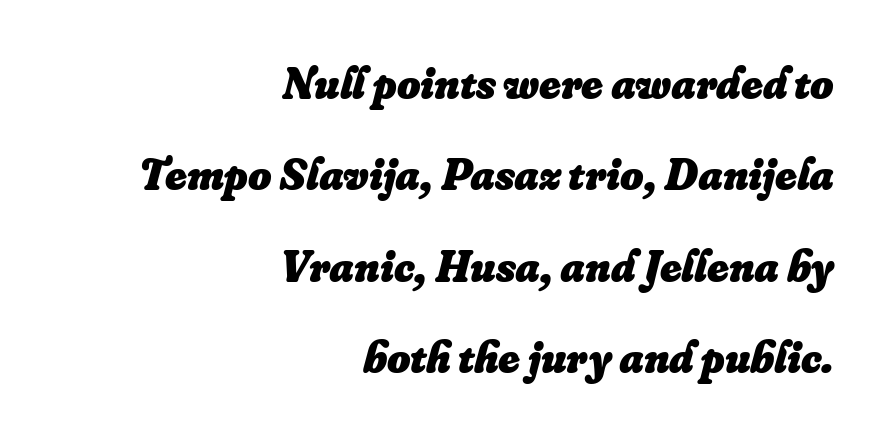
Q: Is the text bold? A: Yes.
Q: Is the text italic (slanted)? A: Yes, it leans right by about 16 degrees.
Q: Is the text underlined? A: No.
Q: How is the paragraph aligned? A: Right-aligned.
Q: Is the spacing between letters normal or unusually wide? A: Normal.
Q: Is the spacing between lines tight, normal or loose? A: Loose.
Q: Width (condensed, normal, or wide)? A: Normal.
Q: Stroke contrast? A: Low.
Q: x-height? A: Small.
Q: Monospaced? A: No.
